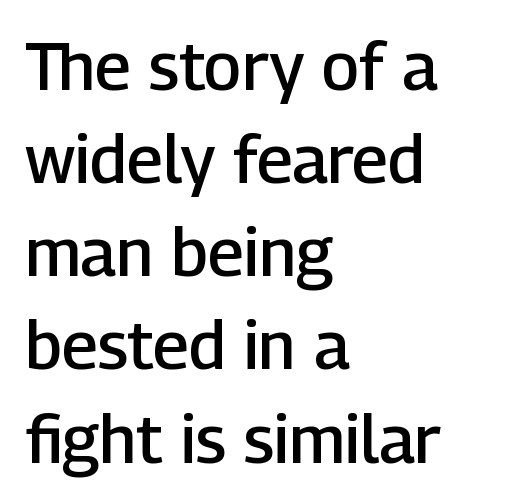
Q: Is the text bold? A: Semi-bold.
Q: Is the text italic (slanted)? A: No, it is upright.
Q: Is the typeface a serif or a sans-serif typeface? A: Sans-serif.
Q: Is the text underlined? A: No.
Q: How is the paragraph aligned? A: Left-aligned.
Q: Is the spacing between letters normal or unusually wide? A: Normal.
Q: Is the spacing between lines tight, normal or loose? A: Normal.
Q: Width (condensed, normal, or wide)? A: Normal.
Q: Stroke contrast? A: Low.
Q: x-height? A: Medium.
Q: Monospaced? A: No.
